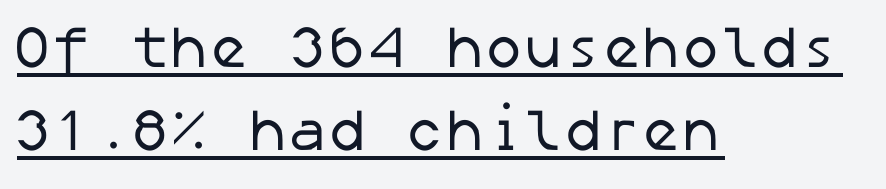
The image shows 59 px regular-weight sans-serif type; set left-aligned, normal line spacing (1.41x), normal letter spacing, underlined; low stroke contrast and a medium x-height.
